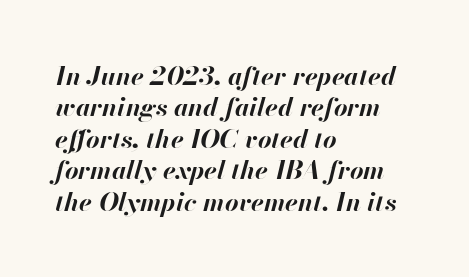
The image shows 26 px bold type, italic (leaning right); set left-aligned, line spacing 1.21x, normal letter spacing, not underlined.
